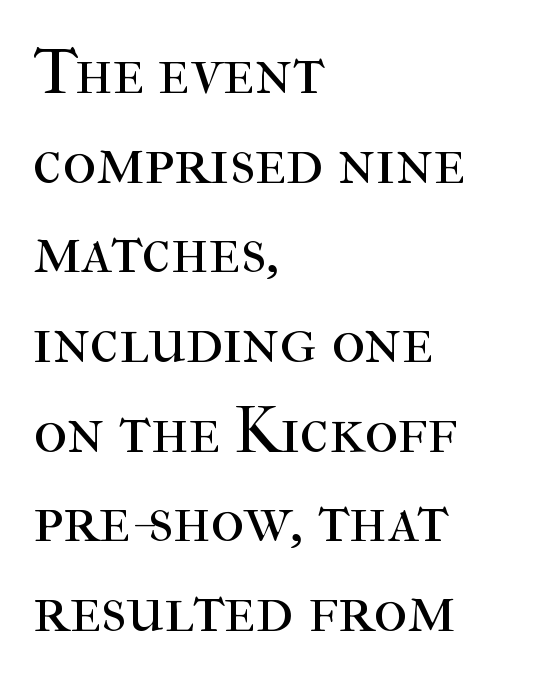
This sample uses a serif face. Typeset ragged right — the left edge is the straight one. Rendered with straight, roman letterforms. Honestly, the row spacing looks completely unremarkable. Nobody drew a line under any word here. Honestly, the letter spacing is just normal — you wouldn't notice it.
